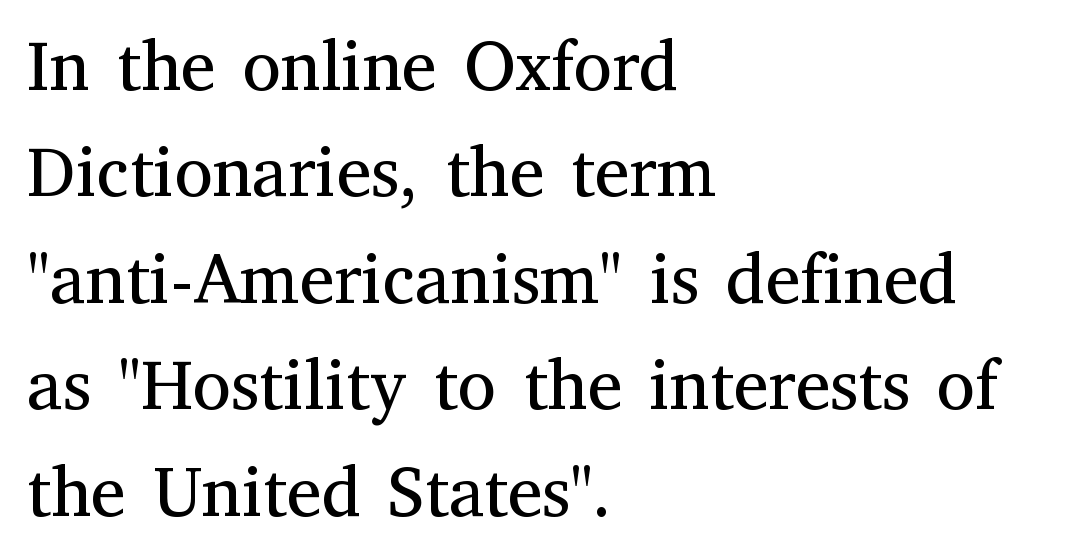
Teacher's note: observe the even left margin — that is flush-left alignment. Are there feet on the stems? There are — it's a serif. You could not count columns in this text — the font is proportionally spaced. The horizontal fit of the characters is conventional and even. The passage shown is not underscored anywhere. The letterforms sit at book weight or below.
